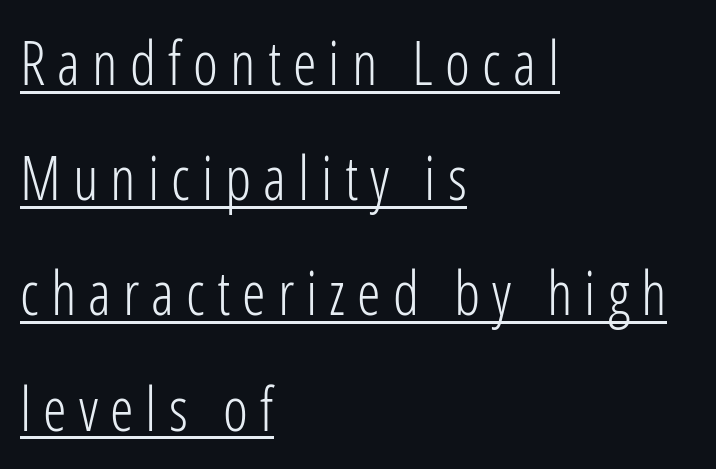
Q: Is the text bold? A: No.
Q: Is the text italic (slanted)? A: No, it is upright.
Q: Is the typeface a serif or a sans-serif typeface? A: Sans-serif.
Q: Is the text underlined? A: Yes.
Q: How is the paragraph aligned? A: Left-aligned.
Q: Is the spacing between letters normal or unusually wide? A: Unusually wide.
Q: Is the spacing between lines tight, normal or loose? A: Loose.
Q: Width (condensed, normal, or wide)? A: Condensed.
Q: Stroke contrast? A: Low.
Q: x-height? A: Medium.
Q: Monospaced? A: No.
